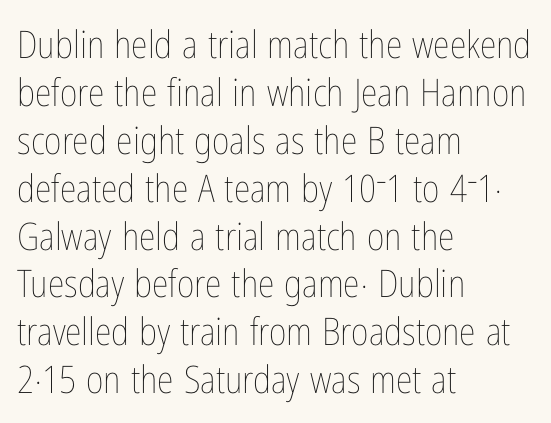
The image shows 38 px thin, condensed type, upright; set left-aligned, normal line spacing (1.26x), normal letter spacing, not underlined; low stroke contrast and a medium x-height.
